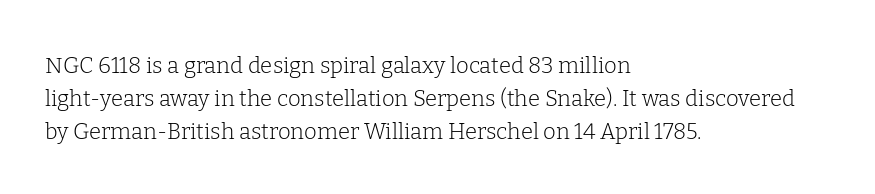
Tall strokes in this sample are plumb rather than angled. Weight: regular or lighter. Tracking value appears to be zero — textbook default spacing. The passage shown stacks its lines at a standard gap. The lines in this sample share a left origin and differ only in where they stop. Anything drawn beneath the words? Only blank space.
